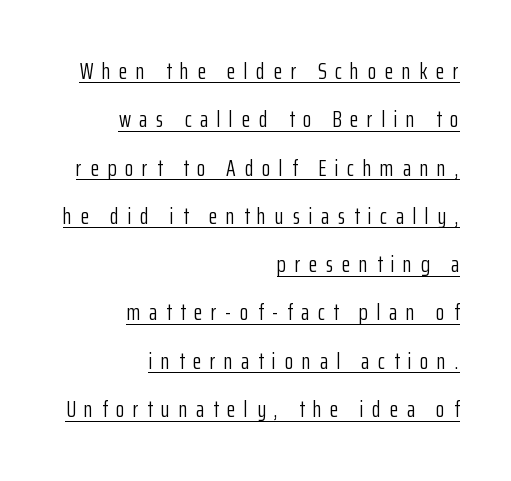
Vertically, the passage feels expansive, rows floating well apart. One-word summary of the alignment: right. The strokes carry an ordinary text weight at most. When letters stand straight like this, we call the style roman or upright. Is there an underline? Yes — a line sits under the letters. Each word looks stretched out because of the extra space between its letters.
